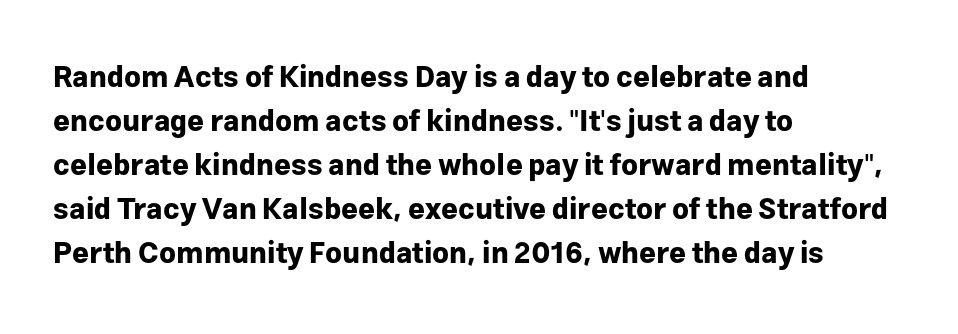
Reading down the column, the eye jumps a familiar distance to each next line. Each letter keeps its own natural width here, so spacing adapts to shape. Leftover space on each line is placed entirely after the last word. You could call the tracking neutral — neither tight nor loose. Check where the strokes stop: nothing finishes them off — pure sans.
